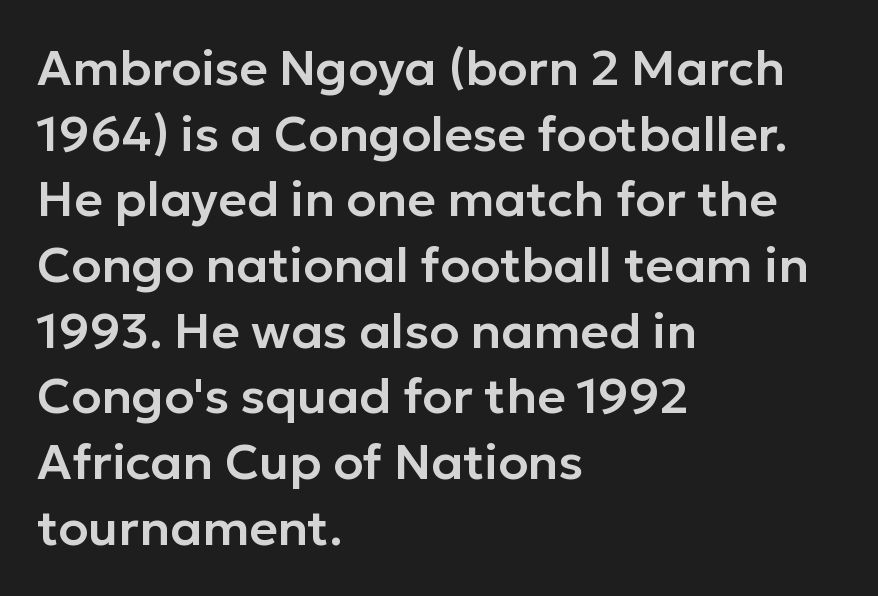
Spacing verdict: proportional, widths tailored to each character. Upright lettering throughout. Line starts are locked; line ends wander. In terms of letterform style, serifs are entirely absent. Reading down the column, the eye jumps a familiar distance to each next line.
